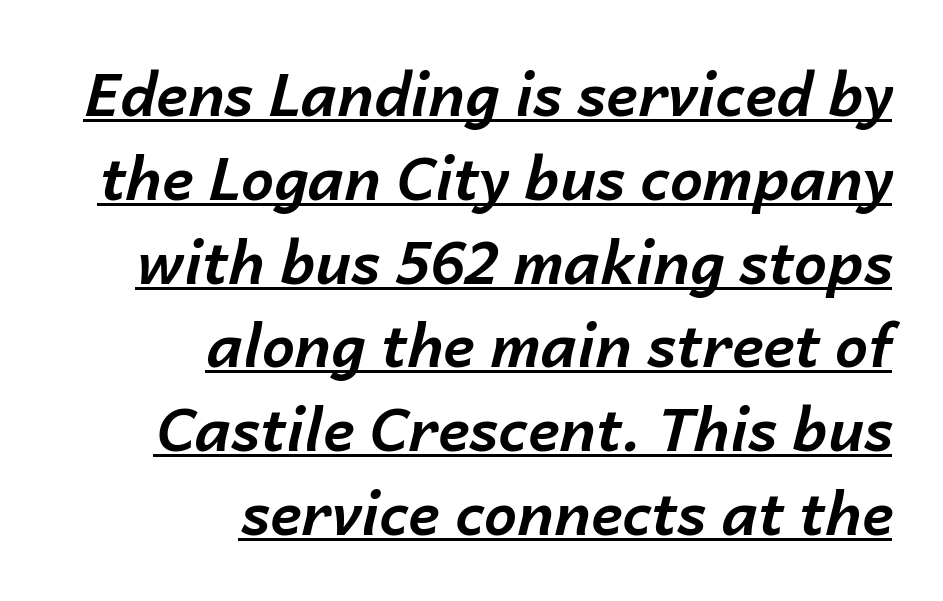
Is there an underline? Yes — a line sits under the letters. A flush-right, rag-left setting is used for this passage. Do the characters align in a grid? No, the font is proportional. A typesetter would call this leading conventional body-copy spacing.
